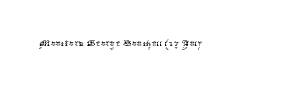
The rendering keeps characters at their native spacing. The font sits on the lighter half of the weight spectrum, regular included. Quick note: underline off. Is there any slant? The stems are plumb.
